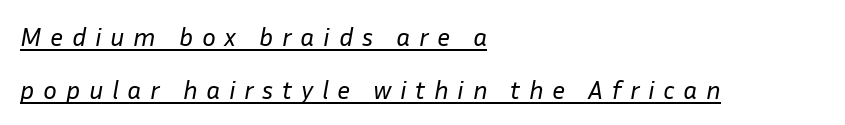
The string is rendered with underlining switched on. Each stroke keeps to a modest, everyday thickness or less. Between one letter and the next there's a generous, obvious gap. Each new line begins a long way beneath the previous one. An italicized treatment has been applied to the whole sample.
